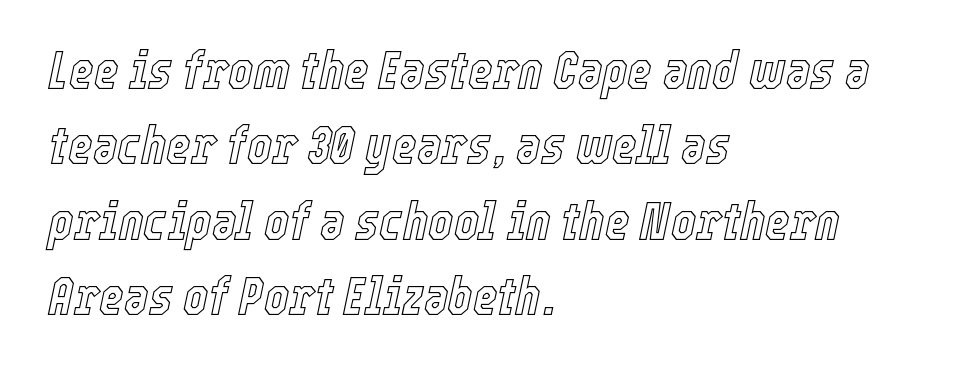
{"italic": "yes", "lean": "right", "slant_degrees": 12, "width": "condensed", "x_height": "medium", "monospaced": "no", "underline": "no", "align": "left", "line_spacing": "normal", "line_spacing_ratio": 1.42, "letter_spacing": "normal", "letter_spacing_em": 0.0, "glyph_px": 53}
